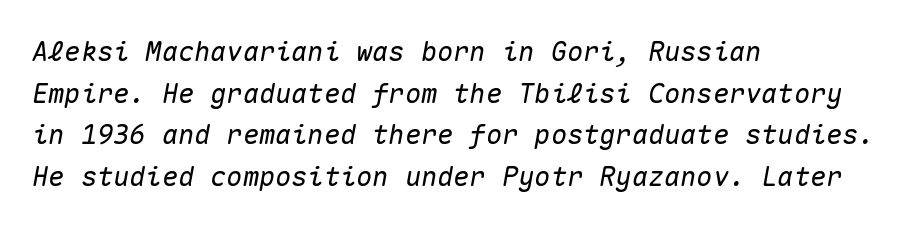
The image shows 27 px text type, italic (leaning right); set left-aligned, normal line spacing (1.54x), normal letter spacing, not underlined.
